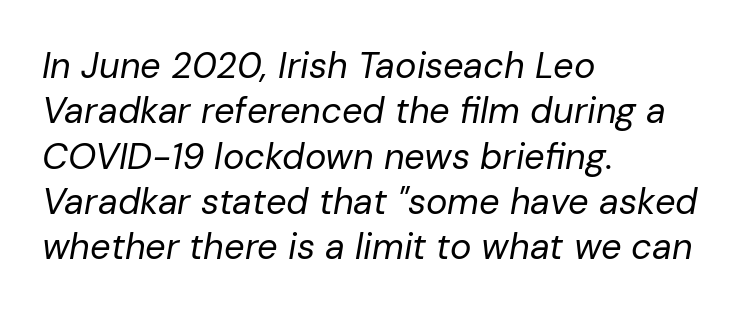
Q: Is the text bold? A: No.
Q: Is the text italic (slanted)? A: Yes, it leans right by about 10 degrees.
Q: Is the text underlined? A: No.
Q: How is the paragraph aligned? A: Left-aligned.
Q: Is the spacing between letters normal or unusually wide? A: Normal.
Q: Is the spacing between lines tight, normal or loose? A: Normal.
Q: Width (condensed, normal, or wide)? A: Normal.
Q: Stroke contrast? A: Low.
Q: x-height? A: Medium.
Q: Monospaced? A: No.
